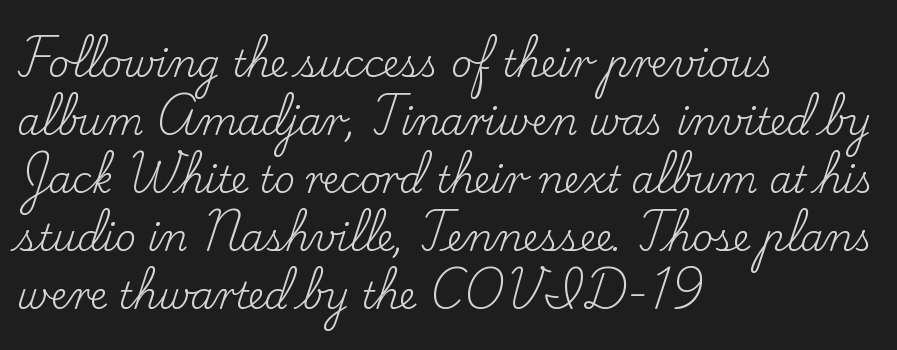
The image shows 37 px regular-weight serif type; set left-aligned, normal line spacing (1.57x), normal letter spacing, not underlined; low stroke contrast and a small x-height.
